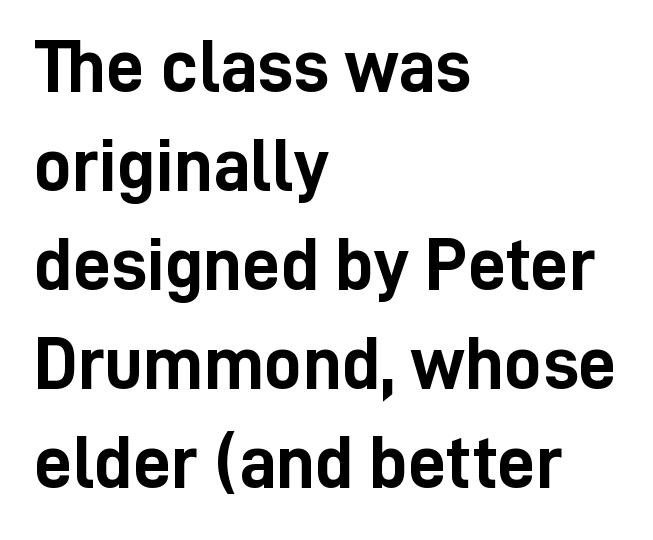
{"serif": "no", "italic": "no", "bold": "yes", "weight": "semibold", "width": "condensed", "stroke_contrast": "low", "x_height": "medium", "monospaced": "no", "underline": "no", "align": "left", "line_spacing": "normal", "line_spacing_ratio": 1.32, "letter_spacing": "normal", "letter_spacing_em": 0.0, "glyph_px": 75}
